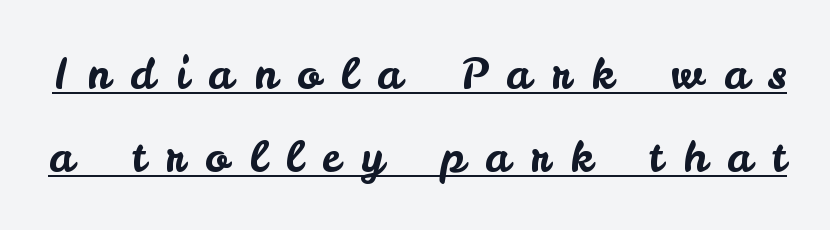
{"serif": "no", "width": "normal", "stroke_contrast": "low", "x_height": "small", "monospaced": "no", "underline": "yes", "line_spacing": "loose", "line_spacing_ratio": 1.93, "letter_spacing": "wide", "letter_spacing_em": 0.47, "glyph_px": 43}
